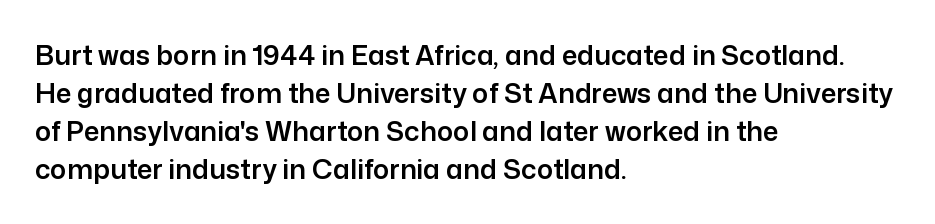
{"italic": "no", "underline": "no", "align": "left", "line_spacing": "normal", "line_spacing_ratio": 1.41, "letter_spacing": "normal", "letter_spacing_em": 0.0, "glyph_px": 27}
